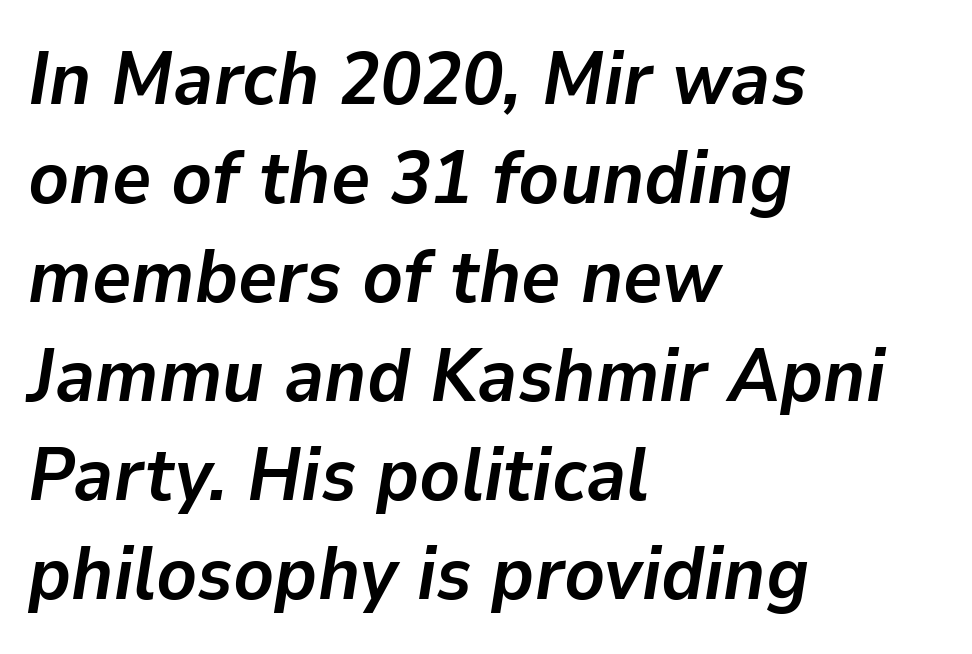
The image shows 75 px semibold type, italic (leaning right); set left-aligned, normal line spacing (1.32x), normal letter spacing, not underlined; low stroke contrast and a medium x-height.
